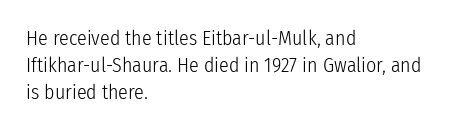
This sample uses an upright cut, with every glyph sitting square on the baseline. Reading down the column, the eye jumps a familiar distance to each next line. The horizontal fit of the characters is conventional and even. This is not heavy type; no bold has been used.
